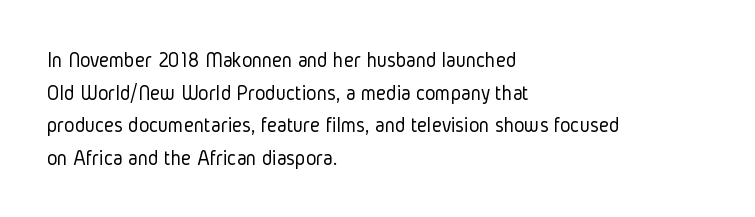
The image shows 22 px text type, upright; set left-aligned, normal line spacing (1.48x), normal letter spacing, not underlined.
